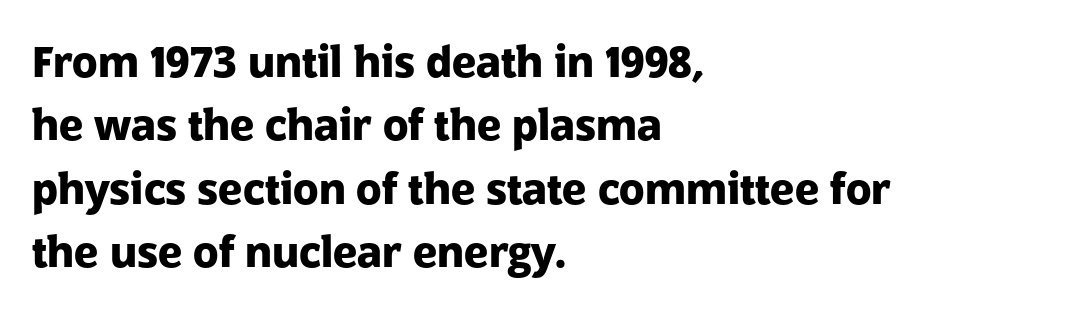
Q: Is the text bold? A: Yes.
Q: Is the text italic (slanted)? A: No, it is upright.
Q: Is the typeface a serif or a sans-serif typeface? A: Sans-serif.
Q: Is the text underlined? A: No.
Q: How is the paragraph aligned? A: Left-aligned.
Q: Is the spacing between letters normal or unusually wide? A: Normal.
Q: Is the spacing between lines tight, normal or loose? A: Normal.
Q: Width (condensed, normal, or wide)? A: Normal.
Q: Stroke contrast? A: Low.
Q: x-height? A: Medium.
Q: Monospaced? A: No.
